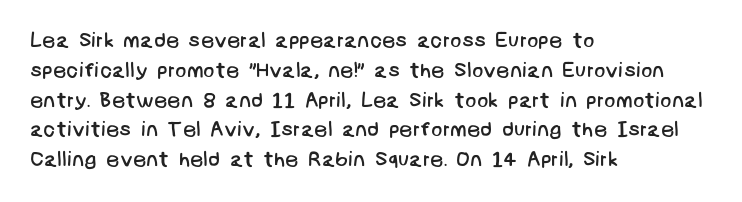
A quiet, ordinary-to-light weight characterises the typeface. This sample uses plain, unmodified letter spacing. Honestly, the row spacing looks completely unremarkable. The paragraph has a hard left edge and a soft right edge. Beneath every word, the page is bare.
